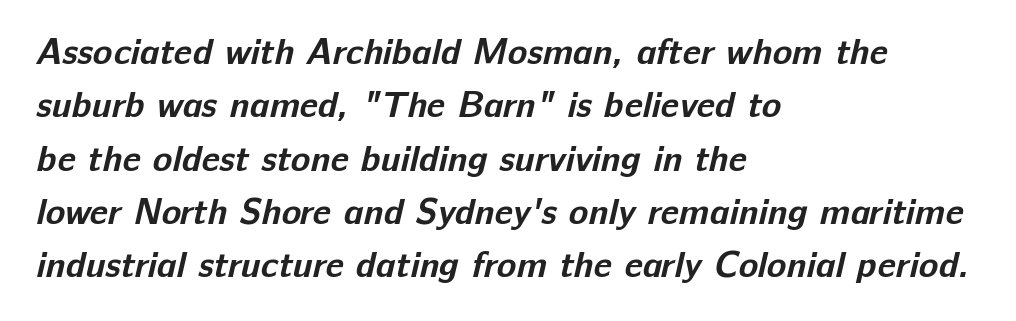
The image shows 36 px bold sans-serif type; set left-aligned, normal line spacing (1.48x), normal letter spacing, not underlined; low stroke contrast and a medium x-height.
